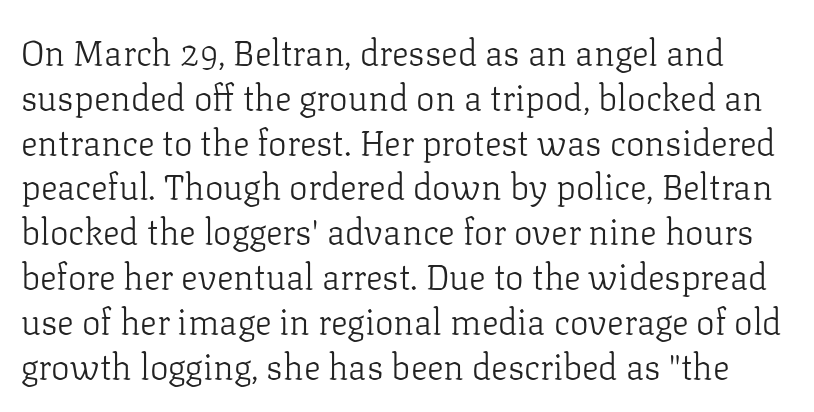
The image shows 35 px light serif type, upright; set normal line spacing (1.28x), normal letter spacing, not underlined; low stroke contrast and a medium x-height.
